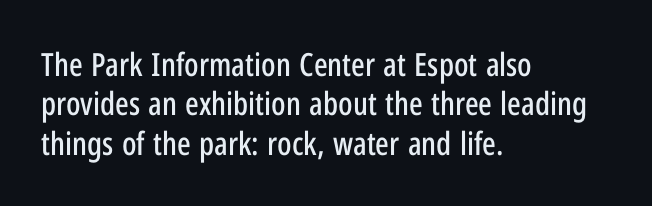
{"serif": "no", "italic": "no", "width": "condensed", "stroke_contrast": "low", "x_height": "medium", "monospaced": "no", "underline": "no", "align": "left", "line_spacing_ratio": 1.23, "letter_spacing": "normal", "letter_spacing_em": 0.0, "glyph_px": 32}
